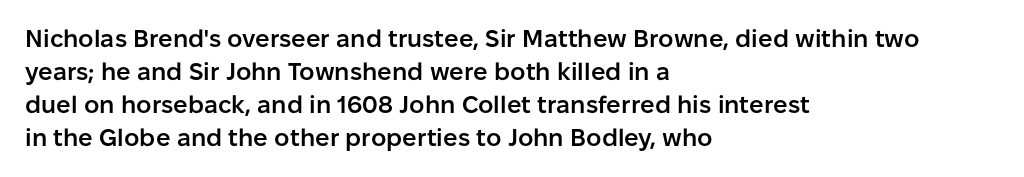
{"italic": "no", "bold": "semi", "underline": "no", "align": "left", "line_spacing": "normal", "line_spacing_ratio": 1.38, "letter_spacing": "normal", "letter_spacing_em": 0.0, "glyph_px": 24}
